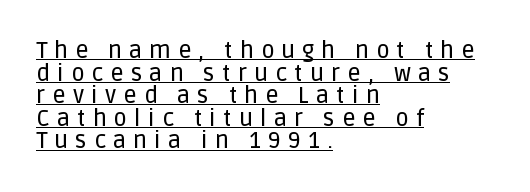
{"italic": "no", "underline": "yes", "align": "left", "line_spacing": "tight", "line_spacing_ratio": 0.98, "letter_spacing": "wide", "letter_spacing_em": 0.31, "glyph_px": 23}
